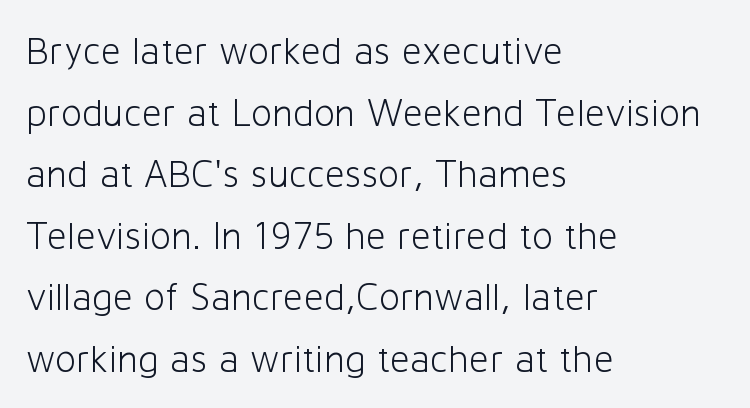
Q: Is the text bold? A: No.
Q: Is the text italic (slanted)? A: No, it is upright.
Q: Is the typeface a serif or a sans-serif typeface? A: Sans-serif.
Q: Is the text underlined? A: No.
Q: How is the paragraph aligned? A: Left-aligned.
Q: Is the spacing between letters normal or unusually wide? A: Normal.
Q: Is the spacing between lines tight, normal or loose? A: Normal.
Q: Width (condensed, normal, or wide)? A: Normal.
Q: Stroke contrast? A: Low.
Q: x-height? A: Medium.
Q: Monospaced? A: No.
